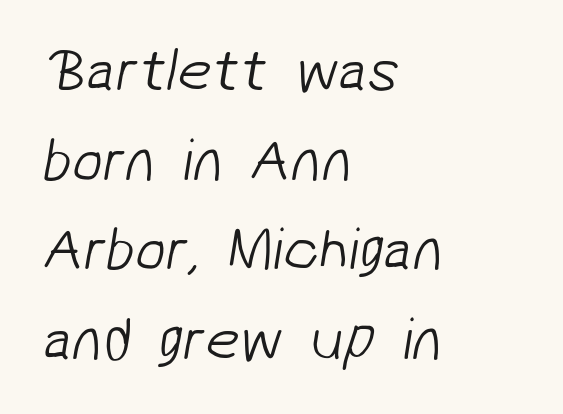
Q: Is the text bold? A: No.
Q: Is the typeface a serif or a sans-serif typeface? A: Sans-serif.
Q: Is the text underlined? A: No.
Q: How is the paragraph aligned? A: Left-aligned.
Q: Is the spacing between letters normal or unusually wide? A: Normal.
Q: Is the spacing between lines tight, normal or loose? A: Normal.
Q: Width (condensed, normal, or wide)? A: Normal.
Q: Stroke contrast? A: Low.
Q: x-height? A: Medium.
Q: Monospaced? A: No.
